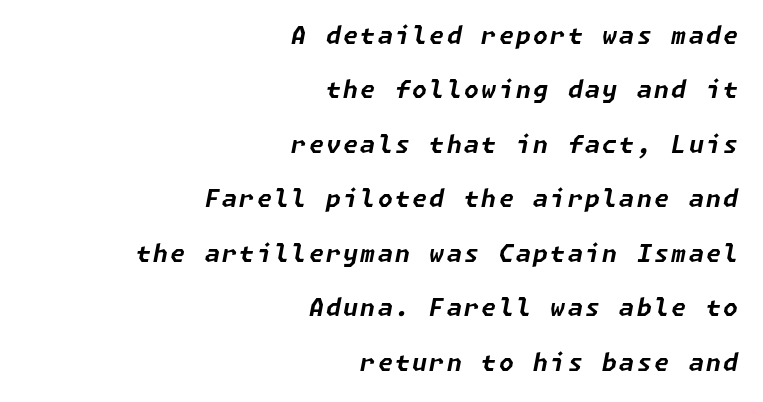
{"italic": "yes", "lean": "right", "slant_degrees": 11, "bold": "yes", "underline": "no", "align": "right", "line_spacing": "loose", "line_spacing_ratio": 2.27, "glyph_px": 24}
